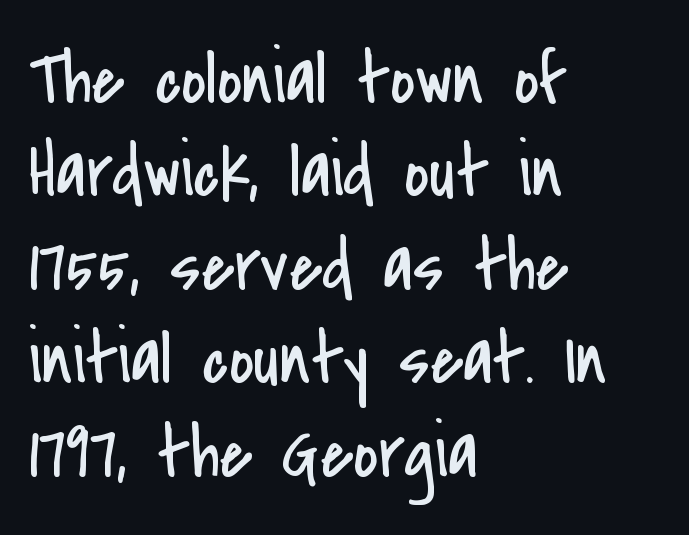
{"serif": "no", "italic": "no", "bold": "no", "weight": "regular", "width": "condensed", "stroke_contrast": "low", "x_height": "small", "monospaced": "no", "underline": "no", "align": "left", "line_spacing_ratio": 1.23, "letter_spacing": "normal", "letter_spacing_em": 0.0, "glyph_px": 76}
